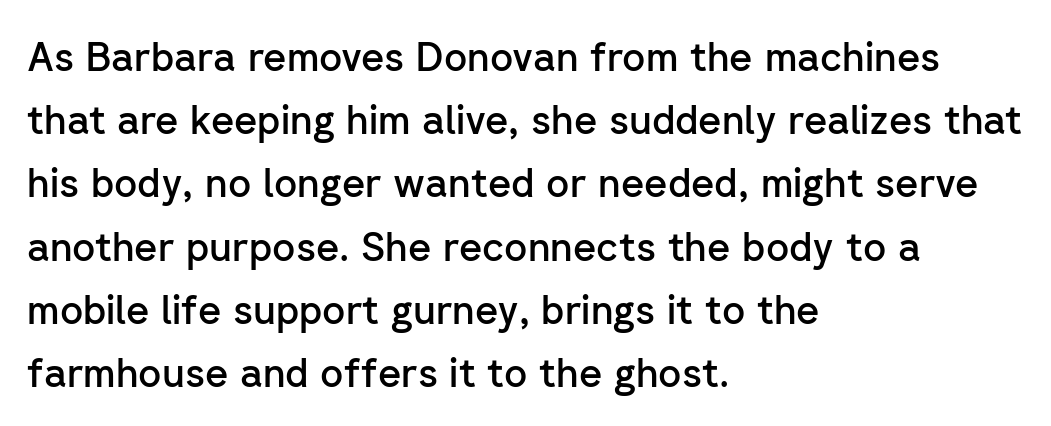
{"serif": "no", "italic": "no", "bold": "semi", "weight": "semibold", "width": "normal", "stroke_contrast": "low", "x_height": "medium", "monospaced": "no", "underline": "no", "align": "left", "line_spacing": "normal", "line_spacing_ratio": 1.58, "letter_spacing": "normal", "letter_spacing_em": 0.0, "glyph_px": 40}
